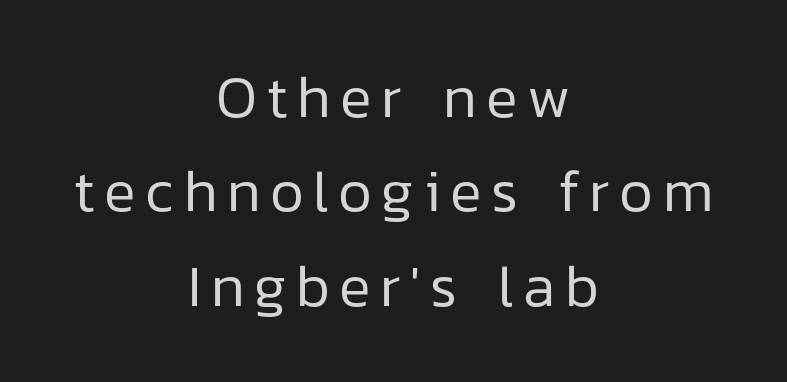
{"serif": "no", "italic": "no", "bold": "no", "weight": "regular", "width": "normal", "stroke_contrast": "low", "x_height": "medium", "monospaced": "no", "underline": "no", "align": "center", "line_spacing": "normal", "line_spacing_ratio": 1.6, "glyph_px": 59}
